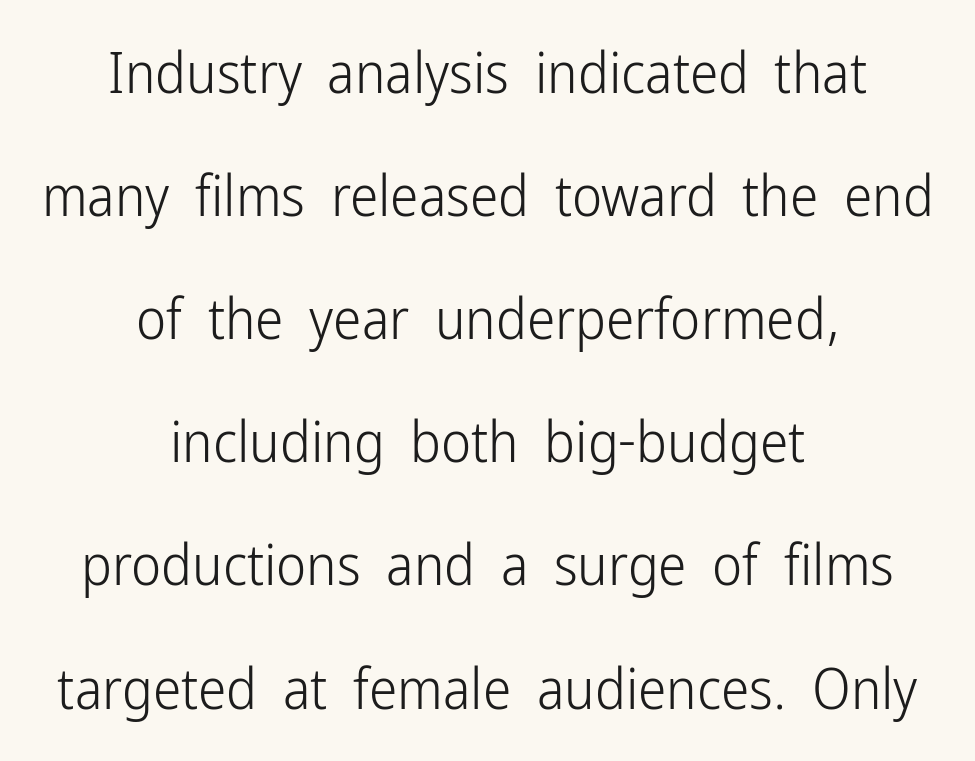
Is the letter spacing exaggerated? No — it looks like the ordinary default. Underlining? Definitely not there. Every stem runs plumb, perpendicular to the baseline. Is the stroke heavy? The answer is a plain regular-or-lighter. Widely set lines give the paragraph a tall, airy silhouette.
